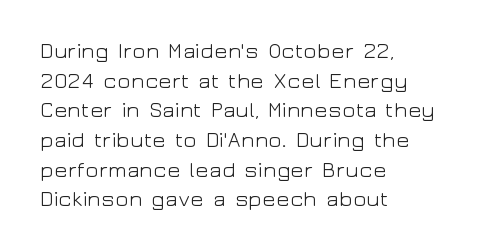
Unmarked baselines from the first word to the last. The designer left line spacing at the default. The rendering anchors every line to the left-hand side. The gaps between neighbouring characters are ordinary and unremarkable. The type sits square on the baseline with zero lean.
